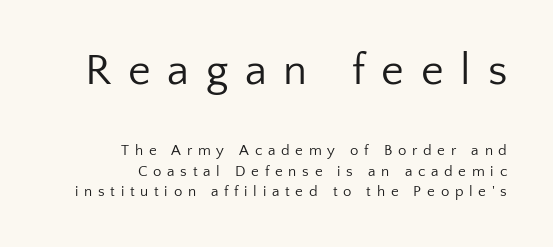
{"serif": "no", "italic": "no", "bold": "no", "weight": "regular", "width": "normal", "stroke_contrast": "low", "x_height": "medium", "monospaced": "no", "underline": "no", "align": "right", "line_spacing": "normal", "line_spacing_ratio": 1.38, "letter_spacing": "wide", "letter_spacing_em": 0.38, "larger_block": "first", "size_ratio": 2.93, "glyph_px": 44}
